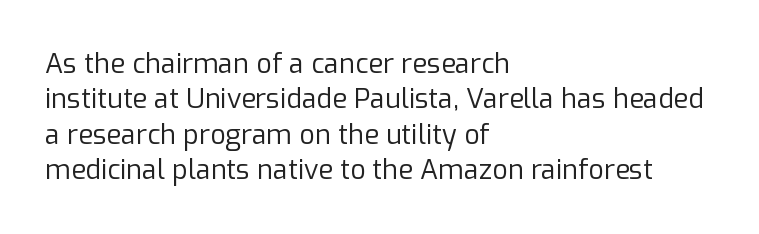
{"italic": "no", "bold": "no", "underline": "no", "align": "left", "line_spacing": "normal", "line_spacing_ratio": 1.31, "letter_spacing": "normal", "letter_spacing_em": 0.0, "glyph_px": 27}
